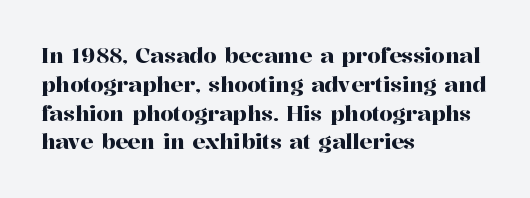
{"italic": "no", "underline": "no", "align": "left", "line_spacing": "normal", "line_spacing_ratio": 1.37, "letter_spacing": "normal", "letter_spacing_em": 0.0, "glyph_px": 21}
